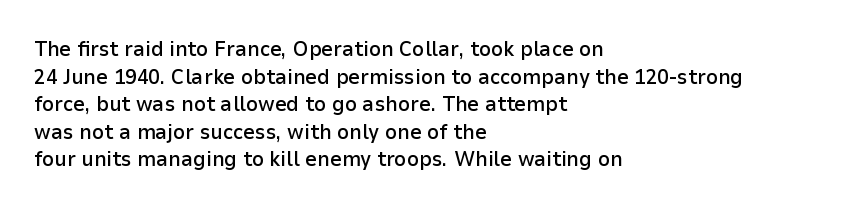
The image shows 21 px text type, upright; set left-aligned, normal line spacing (1.31x), normal letter spacing, not underlined.
